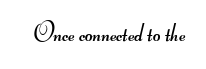
{"bold": "no", "underline": "no", "letter_spacing": "normal", "letter_spacing_em": 0.0, "glyph_px": 26}
